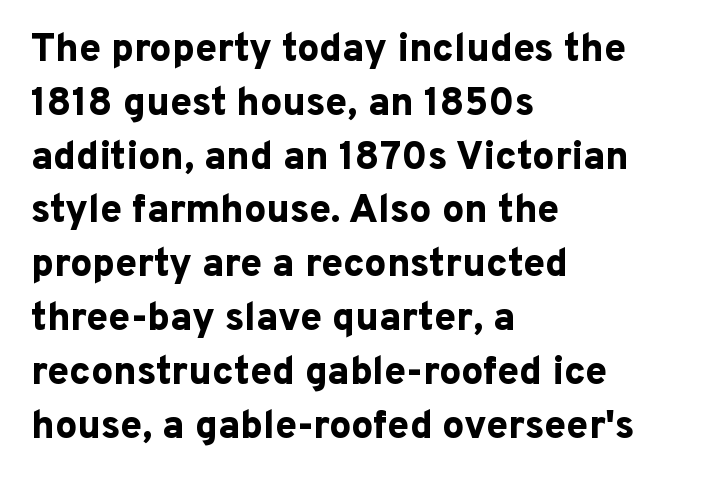
The image shows 39 px bold sans-serif type, upright; set left-aligned, normal line spacing (1.38x), normal letter spacing, not underlined; low stroke contrast and a medium x-height.
